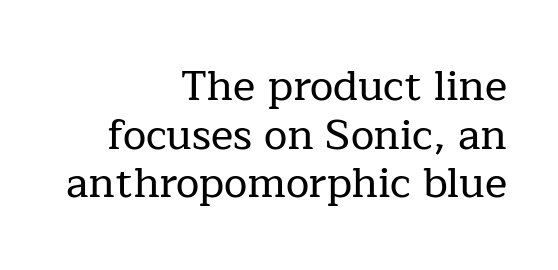
{"serif": "yes", "italic": "no", "width": "normal", "stroke_contrast": "low", "x_height": "medium", "monospaced": "no", "underline": "no", "align": "right", "line_spacing_ratio": 1.16, "letter_spacing": "normal", "letter_spacing_em": 0.0, "glyph_px": 42}
